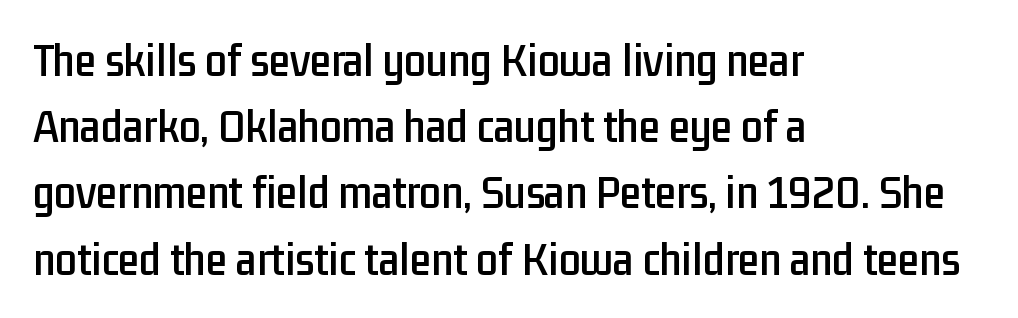
Look at the tracking — it's just the regular setting, nothing added. All the whitespace from short lines collects on the right. This sample has the flowing, uneven cadence of proportional lettering. Rendered with straight, roman letterforms. The string is rendered with underlining switched off. The face used here is a sans, in the tradition of grotesques and geometrics.
